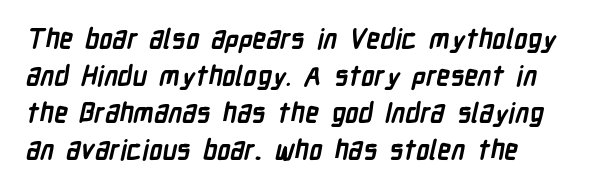
The image shows 27 px bold type; set left-aligned, normal line spacing (1.37x), normal letter spacing, not underlined.
